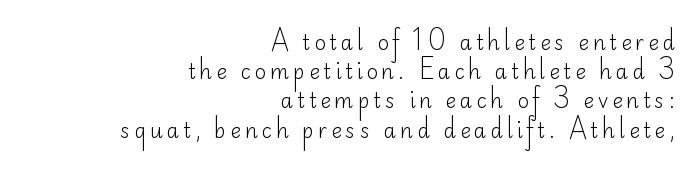
{"italic": "no", "bold": "no", "underline": "no", "align": "right", "line_spacing": "normal", "line_spacing_ratio": 1.46, "glyph_px": 20}
